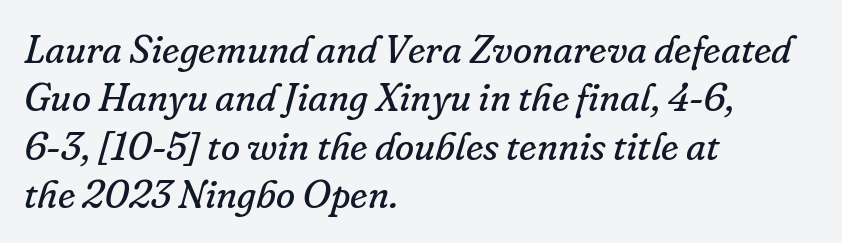
{"serif": "yes", "italic": "yes", "lean": "right", "slant_degrees": 16, "bold": "no", "weight": "regular", "width": "normal", "stroke_contrast": "low", "x_height": "small", "monospaced": "no", "underline": "no", "align": "left", "line_spacing_ratio": 1.24, "letter_spacing": "normal", "letter_spacing_em": 0.0, "glyph_px": 39}
